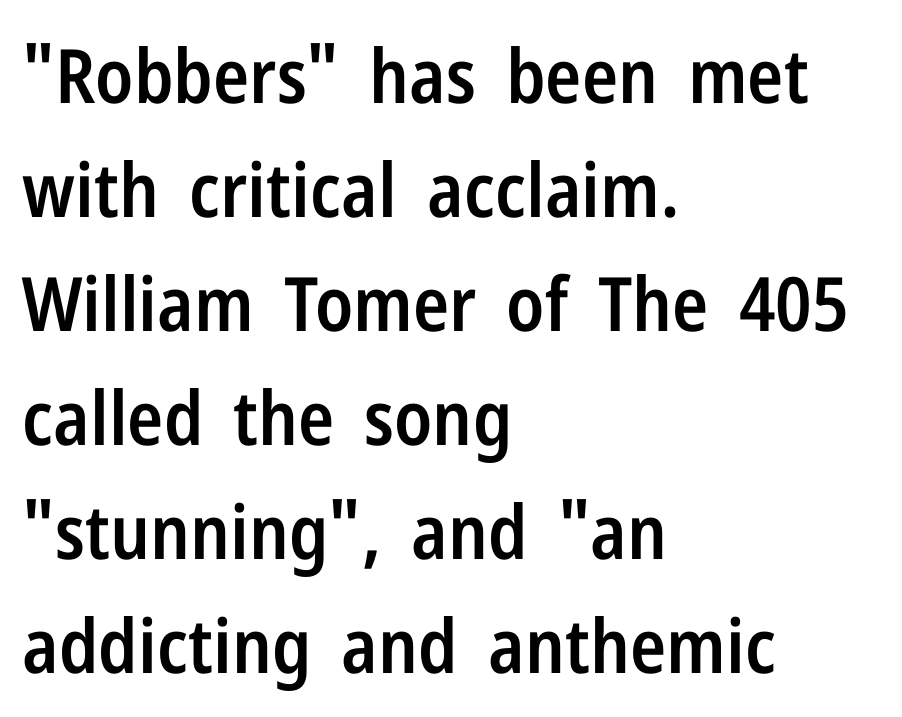
Line beginnings align vertically; line endings do not. The string is rendered with underlining switched off. The passage shown is typeset with a sans-serif family. Is this a fixed-width face? No — the glyphs have proportional, varying widths. This block has exactly the height ordinary leading produces. The letters stand straight up with perfectly vertical stems.
